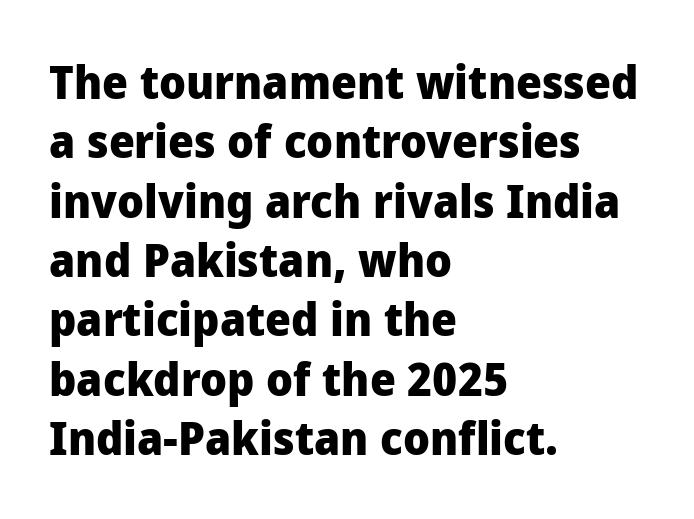
{"serif": "no", "italic": "no", "bold": "yes", "weight": "heavy", "width": "normal", "stroke_contrast": "low", "x_height": "medium", "monospaced": "no", "underline": "no", "align": "left", "line_spacing": "normal", "line_spacing_ratio": 1.29, "letter_spacing": "normal", "letter_spacing_em": 0.0, "glyph_px": 46}
